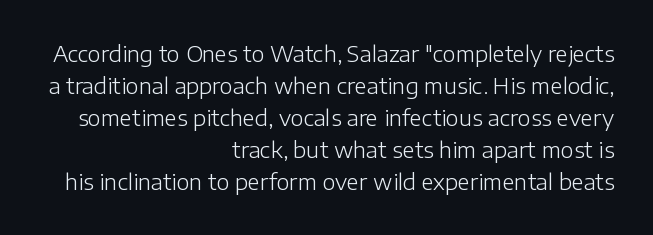
The face looks like a standard text weight, possibly lighter. The setting favours the right margin, as signatures and pull-quotes sometimes do. In terms of letterspacing, this is plain default setting. If you drew a line through each stem, it would be perfectly vertical.
